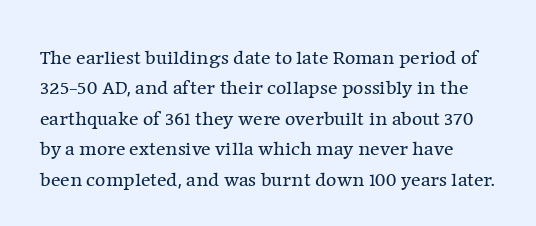
The image shows 20 px text type, upright; set normal line spacing (1.52x), normal letter spacing, not underlined.
